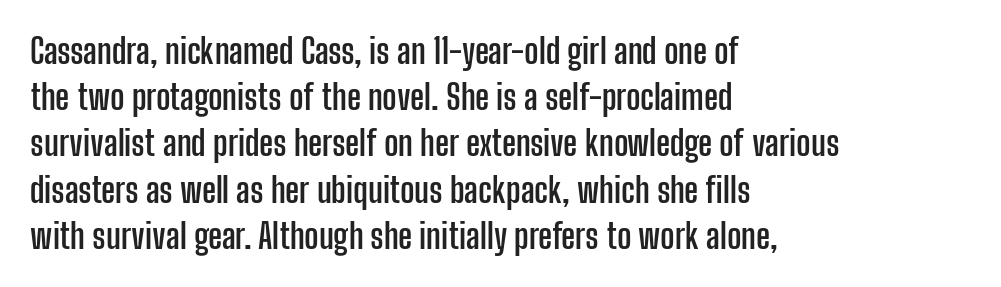
The image shows 34 px semibold, condensed sans-serif type, upright; set left-aligned, normal line spacing (1.36x), normal letter spacing, not underlined; low stroke contrast and a medium x-height.
